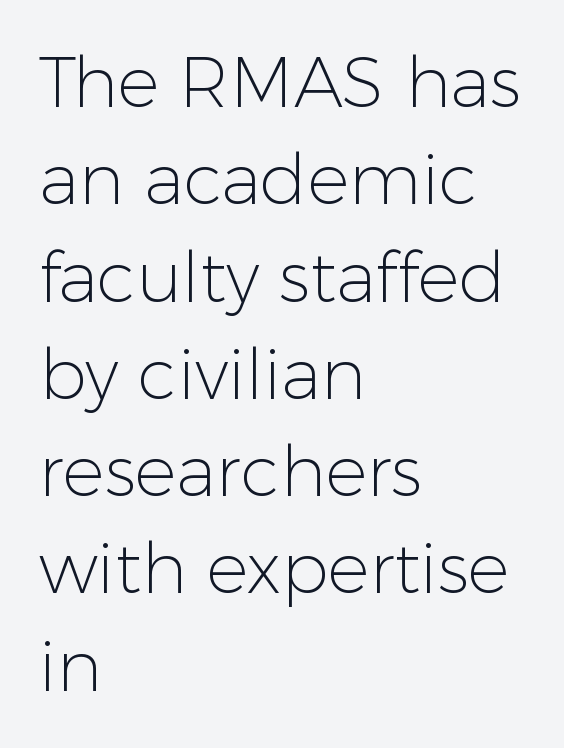
{"serif": "no", "italic": "no", "bold": "no", "weight": "light", "width": "normal", "stroke_contrast": "low", "x_height": "medium", "monospaced": "no", "underline": "no", "align": "left", "line_spacing": "normal", "line_spacing_ratio": 1.39, "letter_spacing": "normal", "letter_spacing_em": 0.0, "glyph_px": 70}
